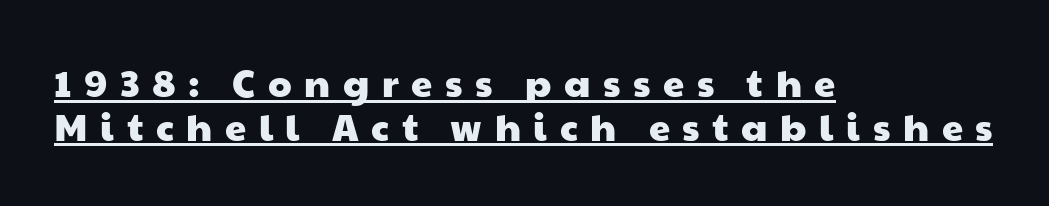
Left-aligned paragraph, ragged on the right. Do the characters align in a grid? No, the font is proportional. Like a heading marked for emphasis, these lines bear an underscore. The text was rendered using a sans face with plain stroke endings.
